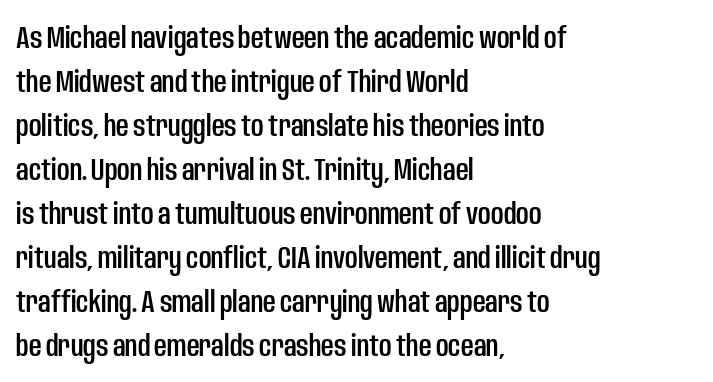
This rendering features lettering with no underline. No extra tracking has been applied to these lines. A roman cut, with each character standing at attention. These lines are rendered in a variable-pitch font. Casual observation: everything's shoved over to the left.
